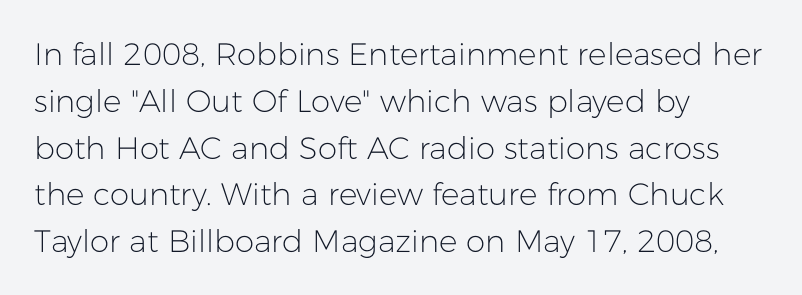
The image shows 31 px light sans-serif type, upright; set left-aligned, normal line spacing (1.51x), normal letter spacing, not underlined; low stroke contrast and a medium x-height.
